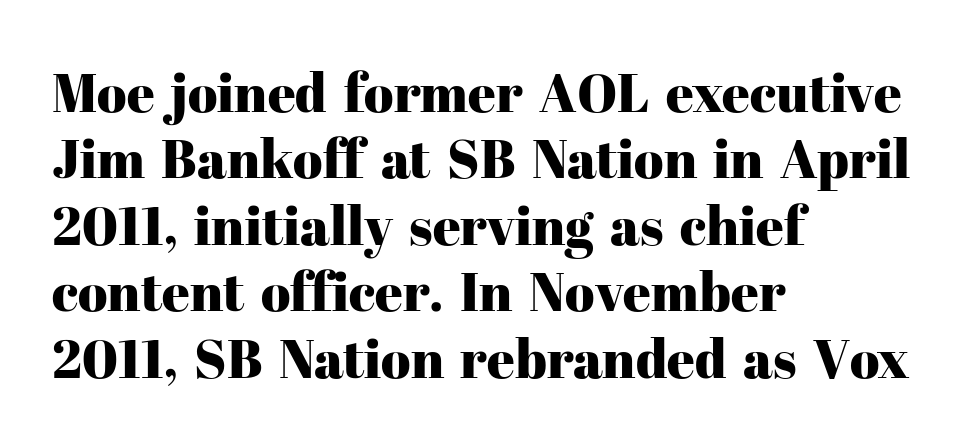
The image shows 54 px serif type, upright; set left-aligned, line spacing 1.23x, normal letter spacing, not underlined; high stroke contrast and a medium x-height.
